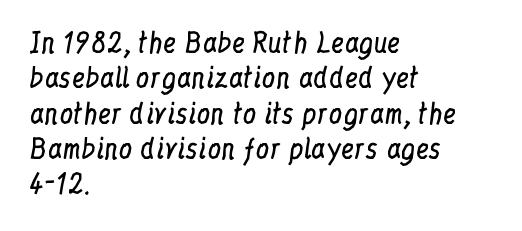
Q: Is the text bold? A: No.
Q: Is the text italic (slanted)? A: Yes.
Q: Is the text underlined? A: No.
Q: How is the paragraph aligned? A: Left-aligned.
Q: Is the spacing between letters normal or unusually wide? A: Normal.
Q: Is the spacing between lines tight, normal or loose? A: Normal.
